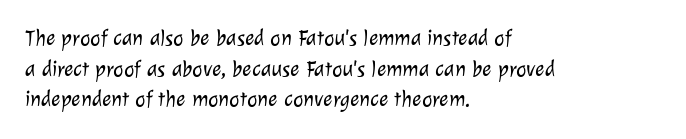
{"bold": "no", "underline": "no", "align": "left", "line_spacing": "normal", "line_spacing_ratio": 1.39, "letter_spacing": "normal", "letter_spacing_em": 0.0, "glyph_px": 22}
